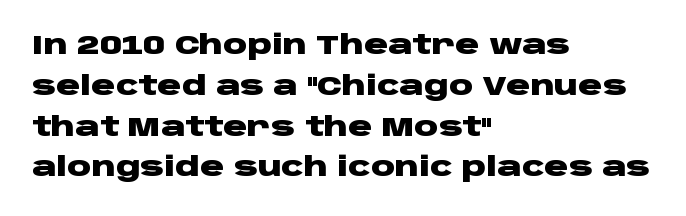
The image shows 27 px bold type, upright; set left-aligned, normal line spacing (1.51x), normal letter spacing, not underlined.
